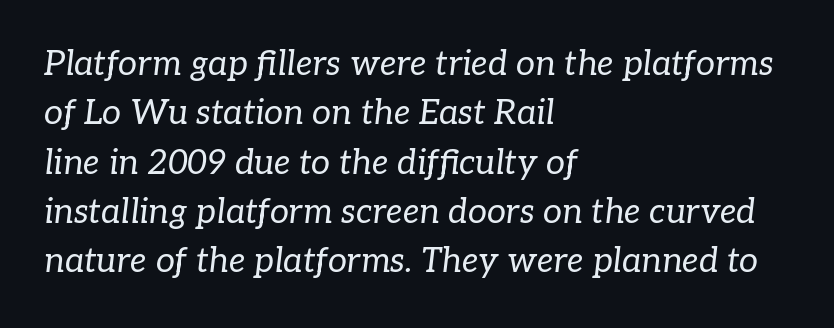
Q: Is the text bold? A: No.
Q: Is the text italic (slanted)? A: Yes, it leans right by about 7 degrees.
Q: Is the typeface a serif or a sans-serif typeface? A: Serif.
Q: Is the text underlined? A: No.
Q: How is the paragraph aligned? A: Left-aligned.
Q: Is the spacing between letters normal or unusually wide? A: Normal.
Q: Is the spacing between lines tight, normal or loose? A: Normal.
Q: Width (condensed, normal, or wide)? A: Normal.
Q: Stroke contrast? A: Low.
Q: x-height? A: Medium.
Q: Monospaced? A: No.
